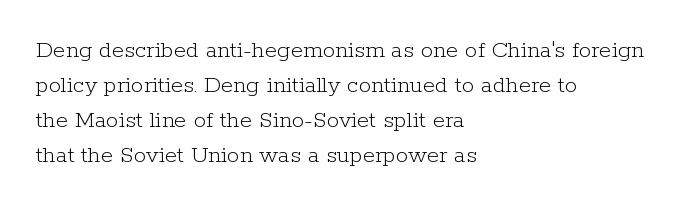
The image shows 25 px text type, upright; set left-aligned, normal line spacing (1.4x), normal letter spacing, not underlined.
